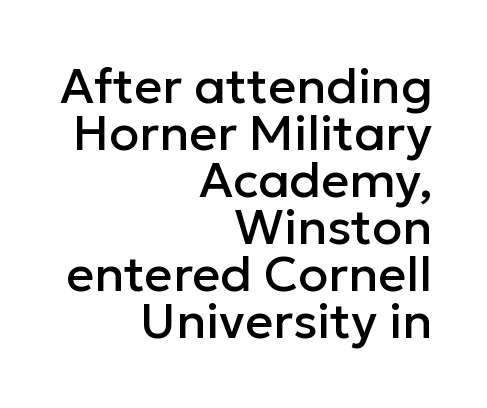
{"serif": "no", "italic": "no", "width": "normal", "stroke_contrast": "low", "x_height": "medium", "monospaced": "no", "underline": "no", "align": "right", "line_spacing": "tight", "line_spacing_ratio": 0.96, "letter_spacing": "normal", "letter_spacing_em": 0.0, "glyph_px": 49}
